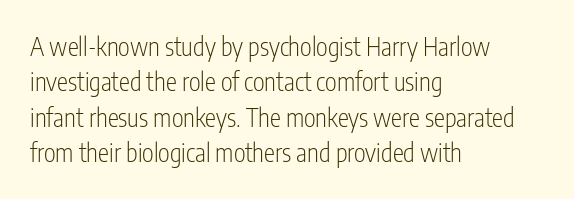
Q: Is the text bold? A: No.
Q: Is the text italic (slanted)? A: No, it is upright.
Q: Is the text underlined? A: No.
Q: How is the paragraph aligned? A: Left-aligned.
Q: Is the spacing between letters normal or unusually wide? A: Normal.
Q: Is the spacing between lines tight, normal or loose? A: Normal.
